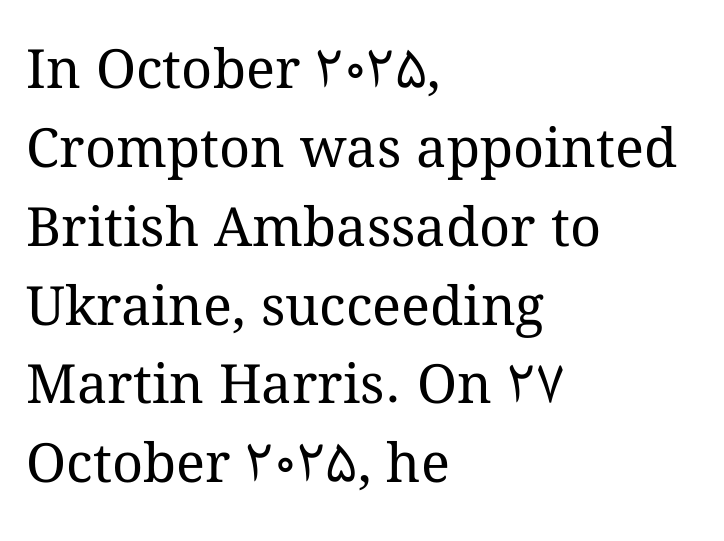
{"italic": "no", "bold": "no", "weight": "regular", "width": "normal", "stroke_contrast": "medium", "x_height": "medium", "monospaced": "no", "underline": "no", "align": "left", "line_spacing": "normal", "line_spacing_ratio": 1.46, "letter_spacing": "normal", "letter_spacing_em": 0.0, "glyph_px": 54}
